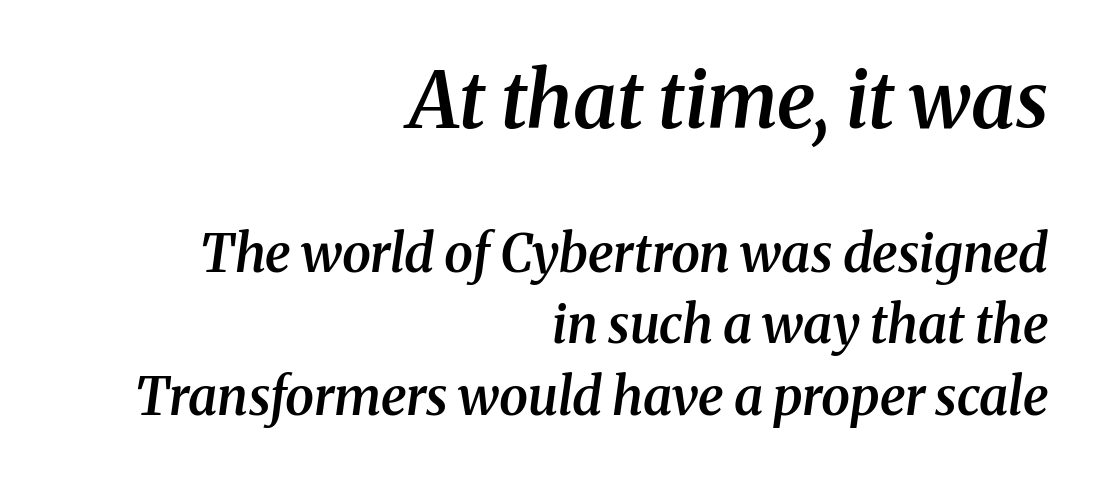
Q: Is the text bold? A: Semi-bold.
Q: Is the text italic (slanted)? A: Yes, it leans right by about 8 degrees.
Q: Is the typeface a serif or a sans-serif typeface? A: Serif.
Q: Is the text underlined? A: No.
Q: How is the paragraph aligned? A: Right-aligned.
Q: Is the spacing between letters normal or unusually wide? A: Normal.
Q: Is the spacing between lines tight, normal or loose? A: Normal.
Q: Which block of text is set in a larger size, the first (top) or the second (bottom)? A: The first (top) one.
Q: Width (condensed, normal, or wide)? A: Normal.
Q: Stroke contrast? A: Medium.
Q: x-height? A: Medium.
Q: Monospaced? A: No.
